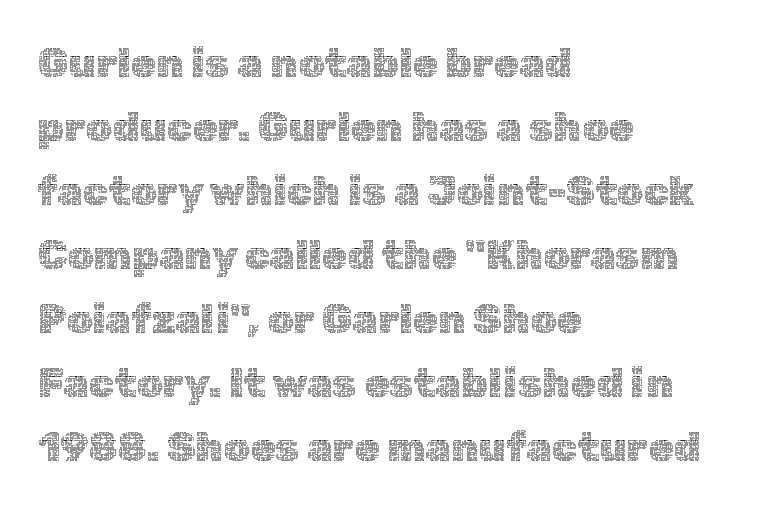
The image shows 41 px thin type, upright; set left-aligned, normal line spacing (1.56x), normal letter spacing, not underlined; a medium x-height.
